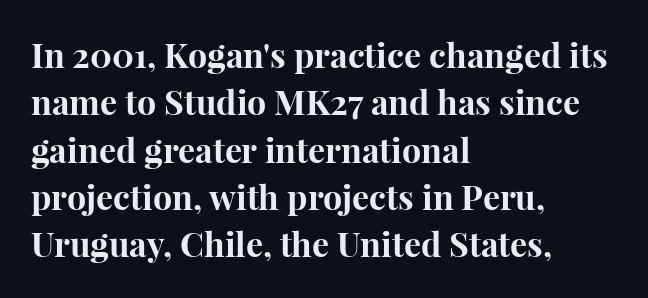
Between one letter and the next there's only the usual sliver of space. This sample uses a serif face. This sample is left-justified, so line endings fall wherever the words run out. Note the varied advance widths — an 'i' is clearly narrower than an 'm'. Weight: bold.
